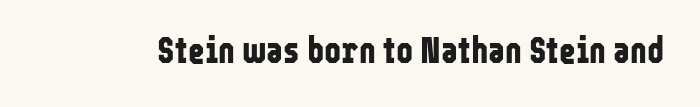
The image shows 36 px bold, condensed sans-serif type, upright; set normal letter spacing, not underlined; low stroke contrast and a medium x-height.
